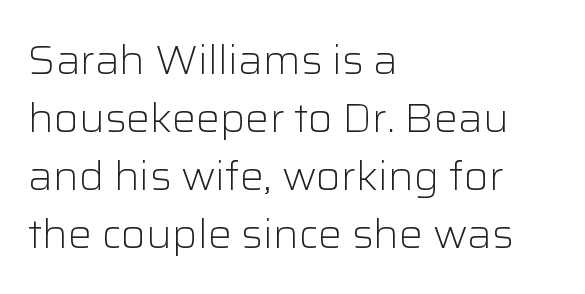
Does the lettering tilt? It doesn't — this is upright. The face used here is rendered with its standard letterfit. This rendering employs a face without finishing strokes, i.e., a sans-serif. Only glyphs here, with clear space below each row. The space between consecutive lines is moderate.
